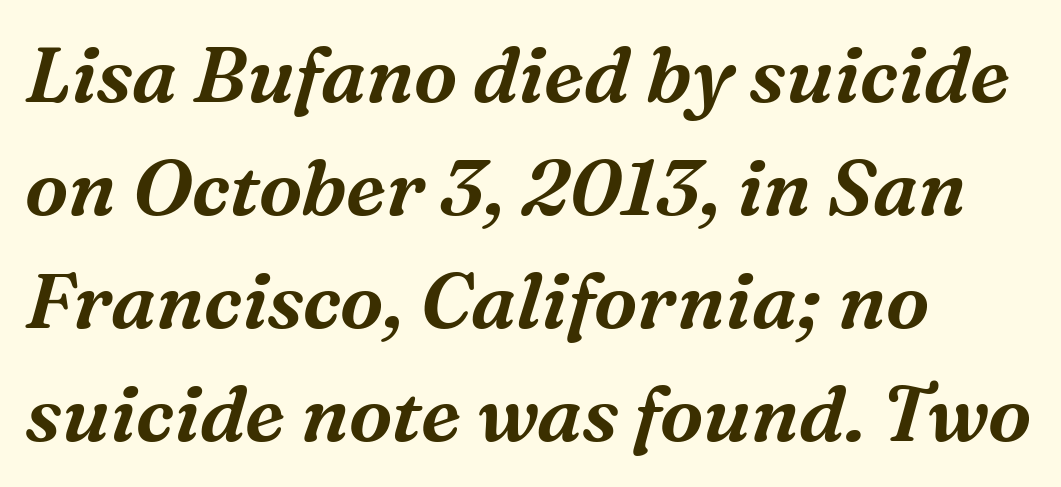
Is there much room between lines? A standard amount, neither cramped nor airy. This sample uses plain, unmodified letter spacing. Horizontal alignment here is leftward, the default for most running prose. You could not count columns in this text — the font is proportionally spaced.
